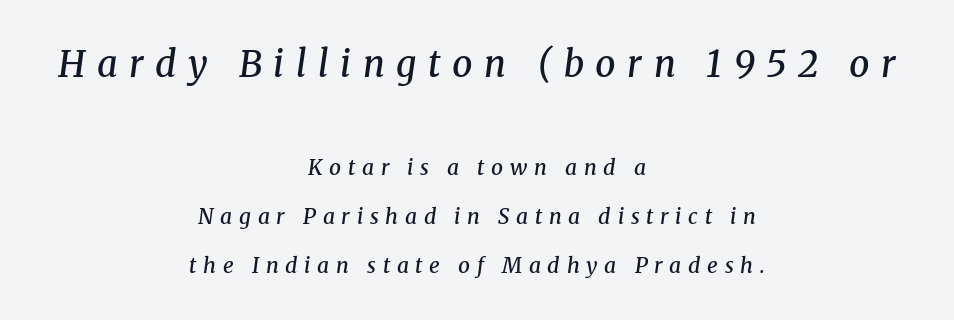
The image shows 36 px semibold serif type, italic (leaning right); set centered, loose line spacing (2.33x), unusually wide letter spacing (+0.32 em), not underlined; the first (top) block is 1.71x larger; medium stroke contrast and a medium x-height.
